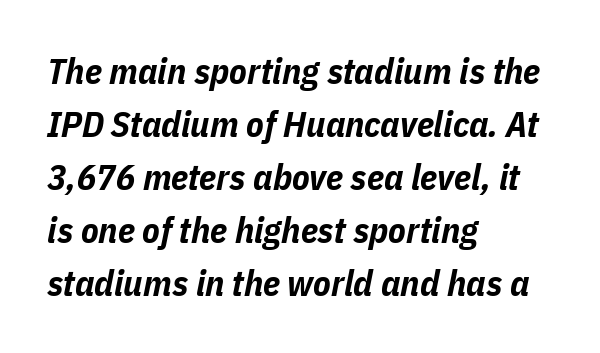
{"italic": "yes", "lean": "right", "slant_degrees": 11, "bold": "yes", "weight": "bold", "width": "condensed", "stroke_contrast": "low", "x_height": "medium", "monospaced": "no", "underline": "no", "align": "left", "line_spacing": "normal", "line_spacing_ratio": 1.47, "letter_spacing": "normal", "letter_spacing_em": 0.0, "glyph_px": 36}
